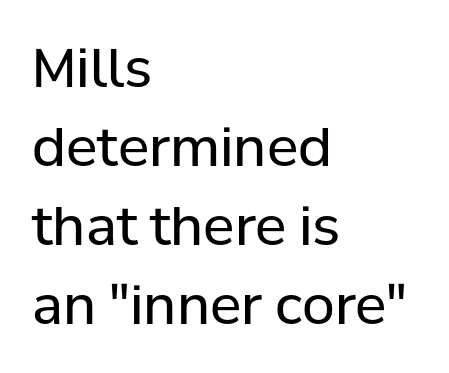
Italic: no, the glyphs are upright roman. A normal amount of white space separates one row of letters from the next. Unlike a traditional serif, this face leaves its strokes unadorned. The string is rendered with underlining switched off.
